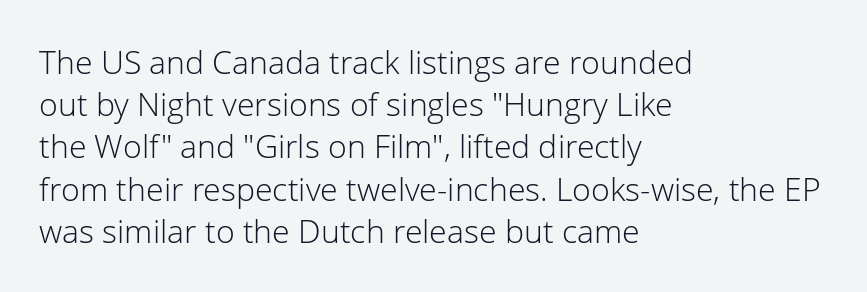
The paragraph shown leans on its left margin. Characters remain perfectly vertical along every line. The passage shown has conventional tracking throughout. Nothing heavy about these letters — not bold at all. These lines are composed in type without serifs. Only glyphs here, with clear space below each row.
